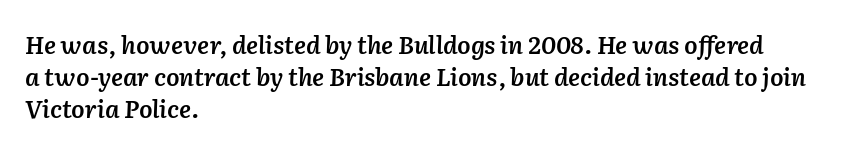
{"italic": "yes", "lean": "right", "slant_degrees": 2, "bold": "semi", "underline": "no", "align": "left", "line_spacing": "normal", "line_spacing_ratio": 1.33, "letter_spacing": "normal", "letter_spacing_em": 0.0, "glyph_px": 24}
